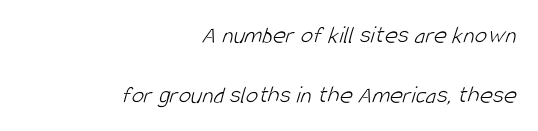
The image shows 25 px text type; set right-aligned, loose line spacing (2.4x), normal letter spacing, not underlined.
